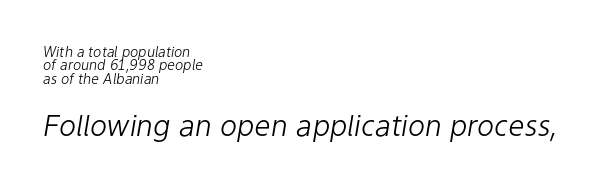
Q: Is the text bold? A: No.
Q: Is the text italic (slanted)? A: Yes, it leans right by about 9 degrees.
Q: Is the text underlined? A: No.
Q: How is the paragraph aligned? A: Left-aligned.
Q: Is the spacing between letters normal or unusually wide? A: Normal.
Q: Is the spacing between lines tight, normal or loose? A: Tight.
Q: Which block of text is set in a larger size, the first (top) or the second (bottom)? A: The second (bottom) one.
Q: Width (condensed, normal, or wide)? A: Normal.
Q: Stroke contrast? A: Low.
Q: x-height? A: Medium.
Q: Monospaced? A: No.
